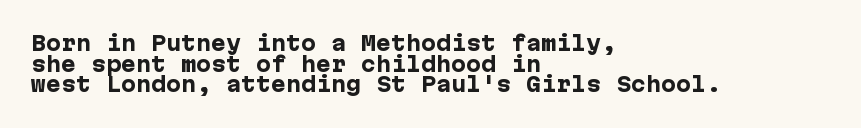
The image shows 20 px bold type, upright; set left-aligned, tight line spacing (1.03x), normal letter spacing, not underlined.
